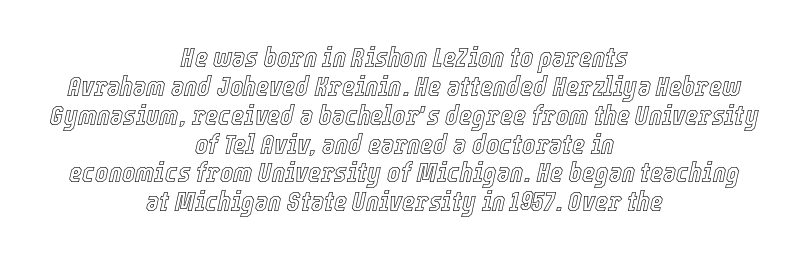
Type without underlining. The type is set solid horizontally, with unmodified tracking. These lines were composed using italics. The rendering positions every line midway between the sides.
